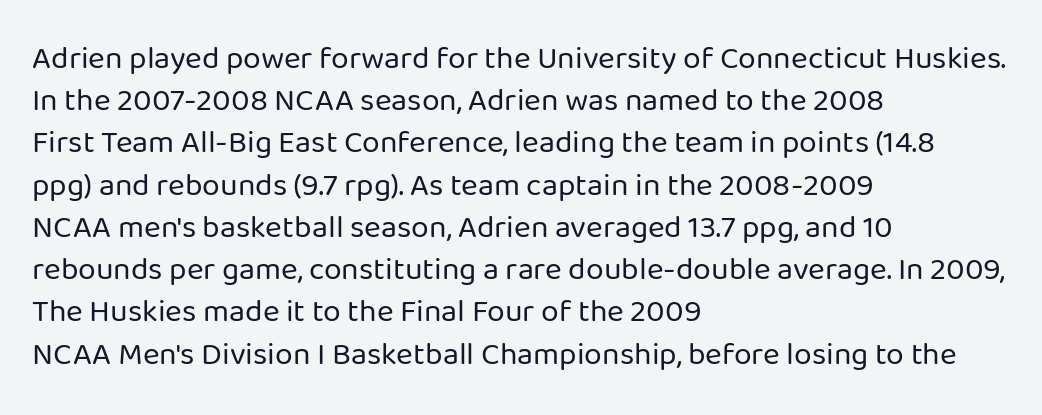
The image shows 32 px regular-weight sans-serif type, upright; set left-aligned, normal line spacing (1.32x), normal letter spacing, not underlined; low stroke contrast and a medium x-height.
